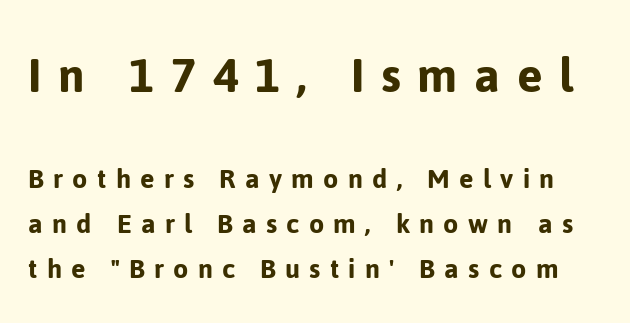
The space beneath each line is pristine and unruled. Size hierarchy here favors the leading block over the trailing one. Reading down the column, the eye jumps a familiar distance to each next line. Vertical strokes here are truly vertical. Serif or sans? Sans — the stroke terminals are bare. This sample uses expanded letter spacing, leaving extra air between glyphs.
